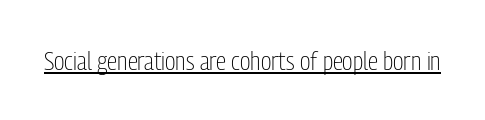
Q: Is the text bold? A: No.
Q: Is the text italic (slanted)? A: No, it is upright.
Q: Is the text underlined? A: Yes.
Q: Is the spacing between letters normal or unusually wide? A: Normal.
